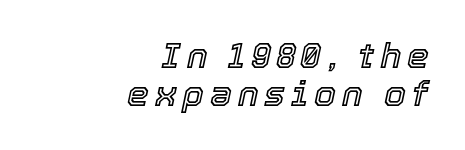
The designer dialed line spacing down below the default. An italicized treatment has been applied to the whole sample. The setting favours the right margin, as signatures and pull-quotes sometimes do. Here the designer chose a conventional face with non-uniform glyph widths. The string is rendered with underlining switched off.
